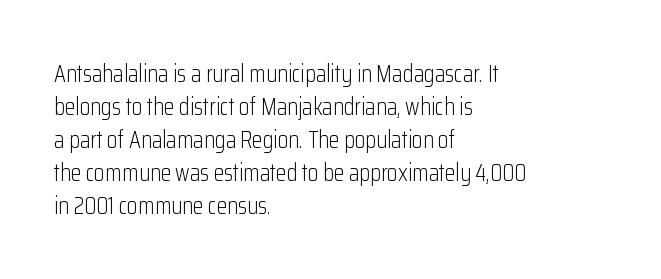
Q: Is the text bold? A: No.
Q: Is the text italic (slanted)? A: No, it is upright.
Q: Is the text underlined? A: No.
Q: How is the paragraph aligned? A: Left-aligned.
Q: Is the spacing between letters normal or unusually wide? A: Normal.
Q: Is the spacing between lines tight, normal or loose? A: Normal.
